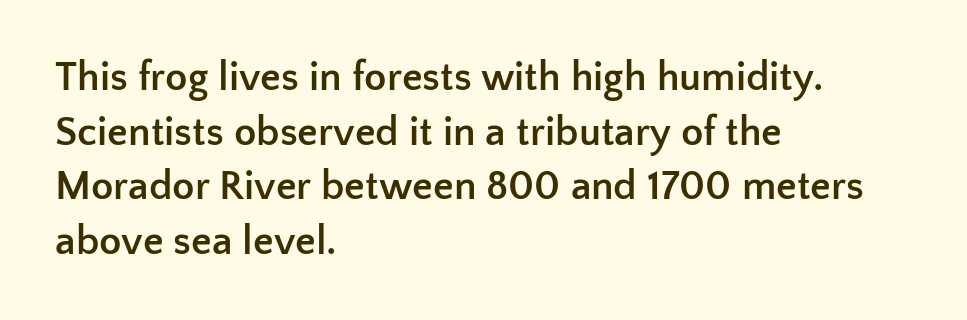
Serif or sans? Sans — the stroke terminals are bare. Each row of text sits above clean, open space. Between one letter and the next there's only the usual sliver of space. Looks like regular typesetting: each glyph gets only the width it needs.
